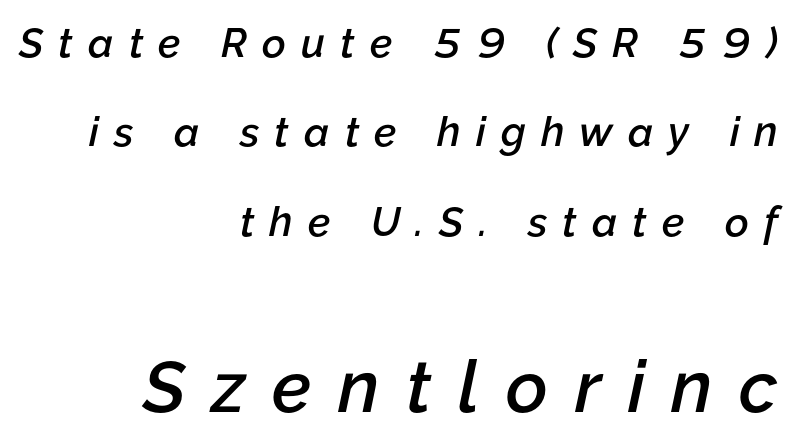
Q: Is the text bold? A: Semi-bold.
Q: Is the text italic (slanted)? A: Yes, it leans right by about 12 degrees.
Q: Is the text underlined? A: No.
Q: How is the paragraph aligned? A: Right-aligned.
Q: Is the spacing between letters normal or unusually wide? A: Unusually wide.
Q: Is the spacing between lines tight, normal or loose? A: Loose.
Q: Which block of text is set in a larger size, the first (top) or the second (bottom)? A: The second (bottom) one.
Q: Width (condensed, normal, or wide)? A: Normal.
Q: Stroke contrast? A: Low.
Q: x-height? A: Medium.
Q: Monospaced? A: No.
